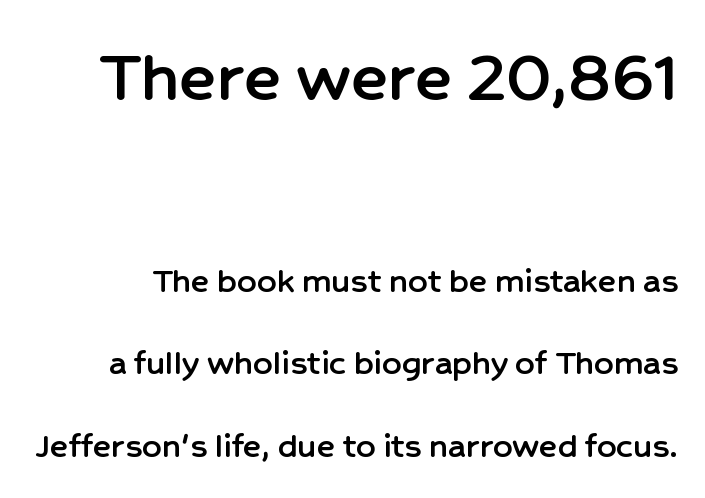
The image shows 77 px sans-serif type, upright; set loose line spacing (2.17x), normal letter spacing, not underlined; the first (top) block is 2.03x larger; low stroke contrast and a medium x-height.
